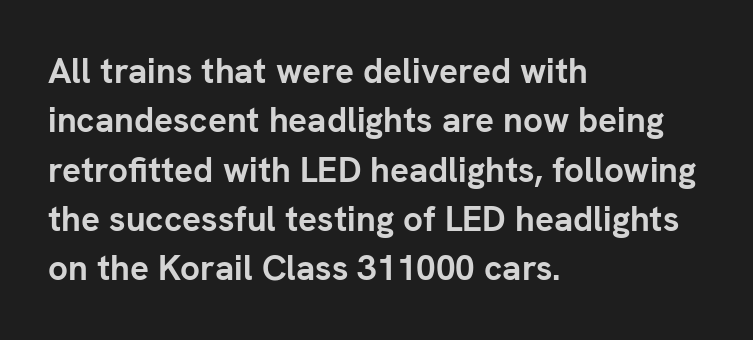
Q: Is the text bold? A: Yes.
Q: Is the text italic (slanted)? A: No, it is upright.
Q: Is the typeface a serif or a sans-serif typeface? A: Sans-serif.
Q: Is the text underlined? A: No.
Q: How is the paragraph aligned? A: Left-aligned.
Q: Is the spacing between letters normal or unusually wide? A: Normal.
Q: Is the spacing between lines tight, normal or loose? A: Normal.
Q: Width (condensed, normal, or wide)? A: Normal.
Q: Stroke contrast? A: Low.
Q: x-height? A: Medium.
Q: Monospaced? A: No.
